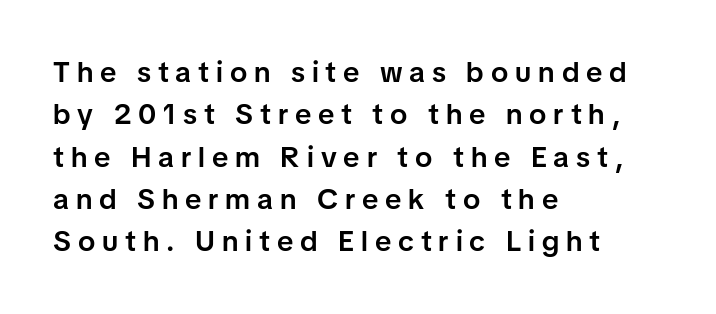
The image shows 29 px semibold sans-serif type, upright; set left-aligned, normal line spacing (1.46x), unusually wide letter spacing (+0.24 em), not underlined; low stroke contrast and a medium x-height.
